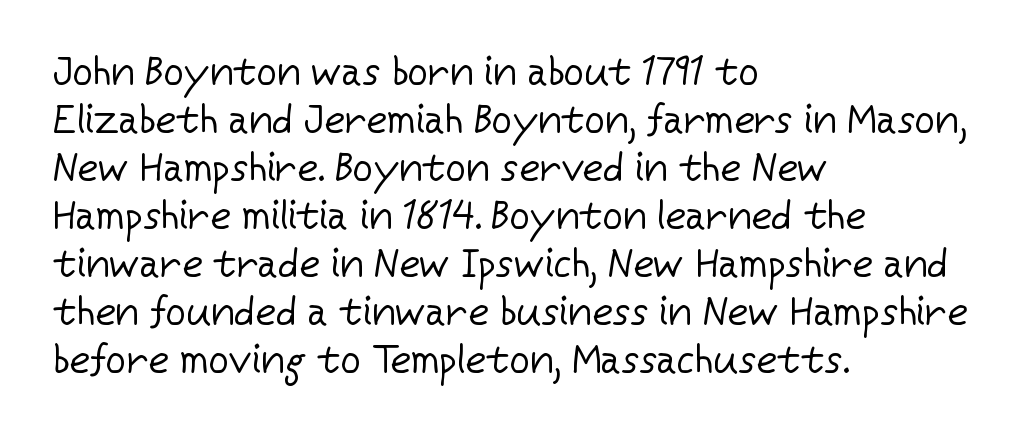
Q: Is the text bold? A: No.
Q: Is the text italic (slanted)? A: No, it is upright.
Q: Is the typeface a serif or a sans-serif typeface? A: Sans-serif.
Q: Is the text underlined? A: No.
Q: How is the paragraph aligned? A: Left-aligned.
Q: Is the spacing between letters normal or unusually wide? A: Normal.
Q: Width (condensed, normal, or wide)? A: Normal.
Q: Stroke contrast? A: Low.
Q: x-height? A: Medium.
Q: Monospaced? A: No.
